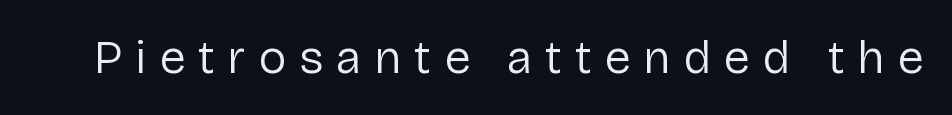
Q: Is the text bold? A: No.
Q: Is the text italic (slanted)? A: No, it is upright.
Q: Is the typeface a serif or a sans-serif typeface? A: Sans-serif.
Q: Is the text underlined? A: No.
Q: Is the spacing between letters normal or unusually wide? A: Unusually wide.
Q: Width (condensed, normal, or wide)? A: Normal.
Q: Stroke contrast? A: Low.
Q: x-height? A: Medium.
Q: Monospaced? A: No.
